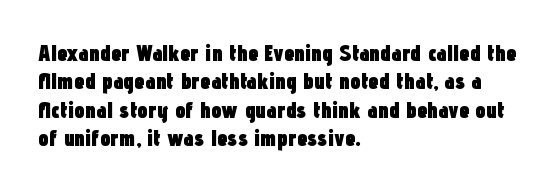
Plain, unruled lines of type. Heft: maximum for text — a bold. The tracking reads as untouched default to a designer's eye. Nope, not italic — everything's standing straight.
